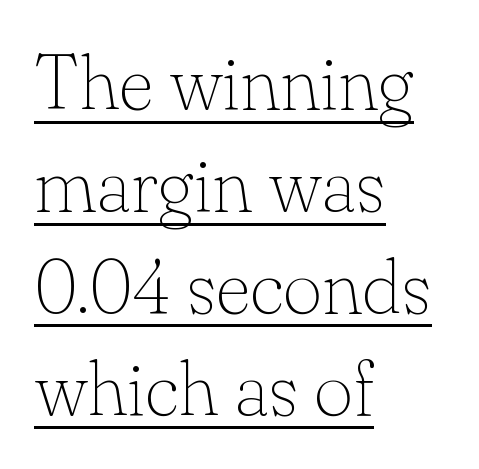
{"serif": "yes", "italic": "no", "bold": "no", "weight": "thin", "width": "normal", "stroke_contrast": "low", "x_height": "small", "monospaced": "no", "underline": "yes", "align": "left", "line_spacing": "normal", "line_spacing_ratio": 1.34, "letter_spacing": "normal", "letter_spacing_em": 0.0, "glyph_px": 76}
